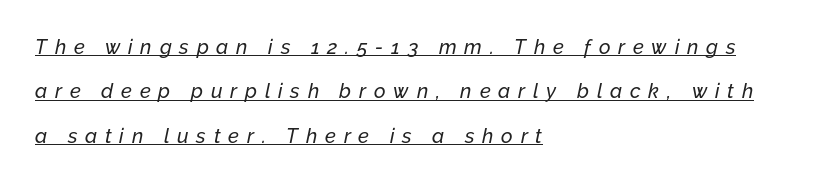
Q: Is the text italic (slanted)? A: Yes, it leans right by about 12 degrees.
Q: Is the text underlined? A: Yes.
Q: How is the paragraph aligned? A: Left-aligned.
Q: Is the spacing between letters normal or unusually wide? A: Unusually wide.
Q: Is the spacing between lines tight, normal or loose? A: Loose.
